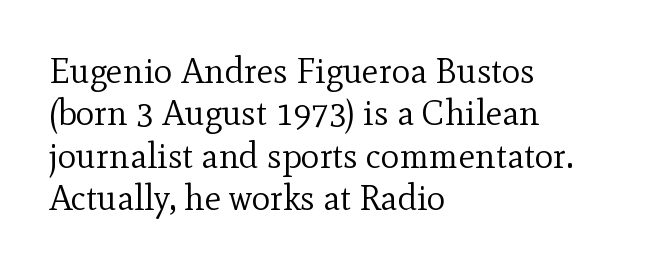
{"serif": "yes", "italic": "no", "bold": "no", "weight": "regular", "width": "normal", "x_height": "small", "monospaced": "no", "underline": "no", "align": "left", "line_spacing_ratio": 1.21, "letter_spacing": "normal", "letter_spacing_em": 0.0, "glyph_px": 35}
